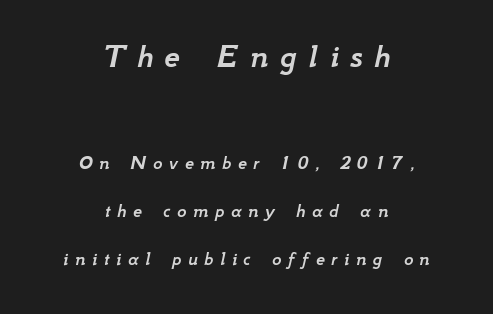
{"italic": "yes", "lean": "right", "slant_degrees": 12, "width": "normal", "stroke_contrast": "low", "x_height": "small", "monospaced": "no", "underline": "no", "align": "center", "line_spacing": "loose", "line_spacing_ratio": 2.4, "letter_spacing": "wide", "letter_spacing_em": 0.33, "larger_block": "first", "size_ratio": 1.75, "glyph_px": 35}
